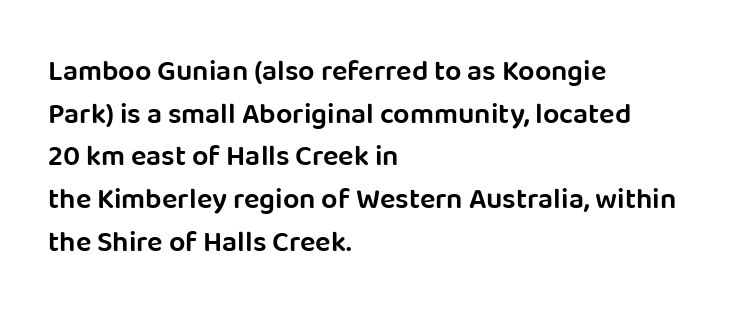
The image shows 29 px semibold sans-serif type, upright; set left-aligned, normal line spacing (1.47x), normal letter spacing, not underlined; low stroke contrast and a large x-height.
